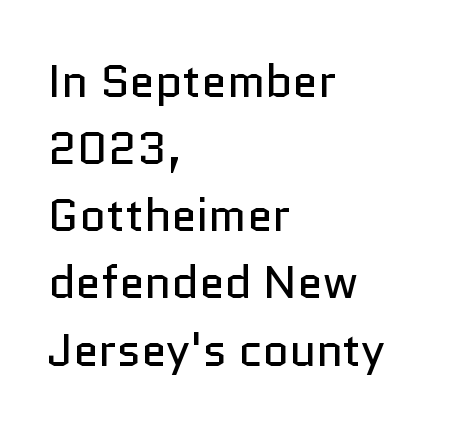
Q: Is the text bold? A: No.
Q: Is the text italic (slanted)? A: No, it is upright.
Q: Is the typeface a serif or a sans-serif typeface? A: Sans-serif.
Q: Is the text underlined? A: No.
Q: How is the paragraph aligned? A: Left-aligned.
Q: Is the spacing between letters normal or unusually wide? A: Normal.
Q: Is the spacing between lines tight, normal or loose? A: Normal.
Q: Width (condensed, normal, or wide)? A: Normal.
Q: Stroke contrast? A: Low.
Q: x-height? A: Medium.
Q: Monospaced? A: No.
